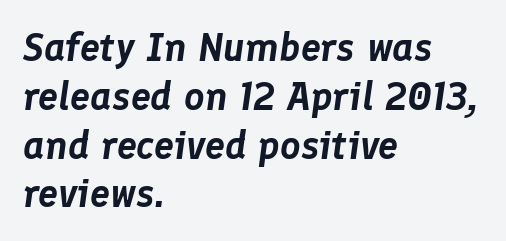
The image shows 40 px text type, italic (leaning right); set left-aligned, line spacing 1.22x, normal letter spacing, not underlined; low stroke contrast and a medium x-height.
